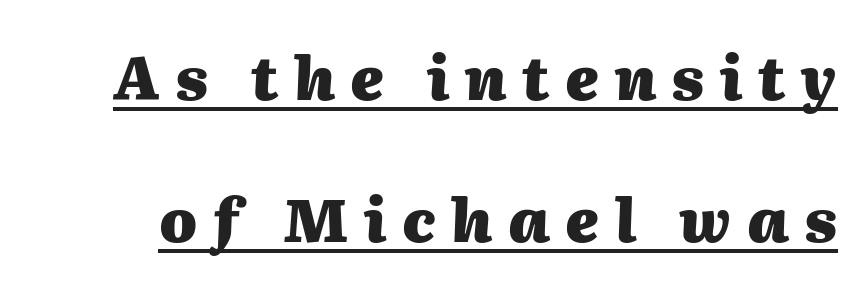
Q: Is the text bold? A: Yes.
Q: Is the text italic (slanted)? A: Yes, it leans right by about 2 degrees.
Q: Is the text underlined? A: Yes.
Q: Is the spacing between letters normal or unusually wide? A: Unusually wide.
Q: Is the spacing between lines tight, normal or loose? A: Loose.
Q: Width (condensed, normal, or wide)? A: Normal.
Q: Stroke contrast? A: Medium.
Q: x-height? A: Medium.
Q: Monospaced? A: No.
